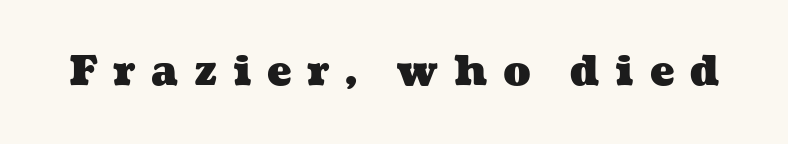
{"bold": "yes", "weight": "heavy", "width": "wide", "stroke_contrast": "medium", "x_height": "medium", "monospaced": "no", "underline": "no", "letter_spacing": "wide", "letter_spacing_em": 0.38, "glyph_px": 41}
